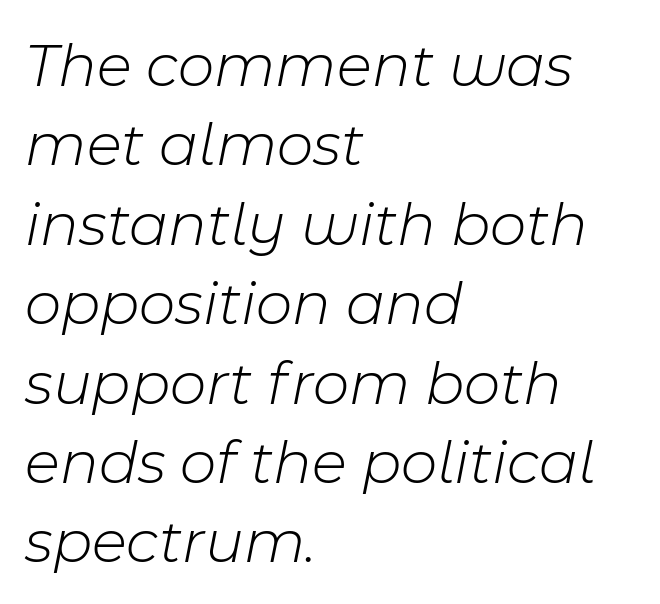
Line beginnings align vertically; line endings do not. You could not count columns in this text — the font is proportionally spaced. The letterforms sit shoulder to shoulder at normal distance. The weight tops out at a normal text grade. Successive baselines arrive at the customary interval.
